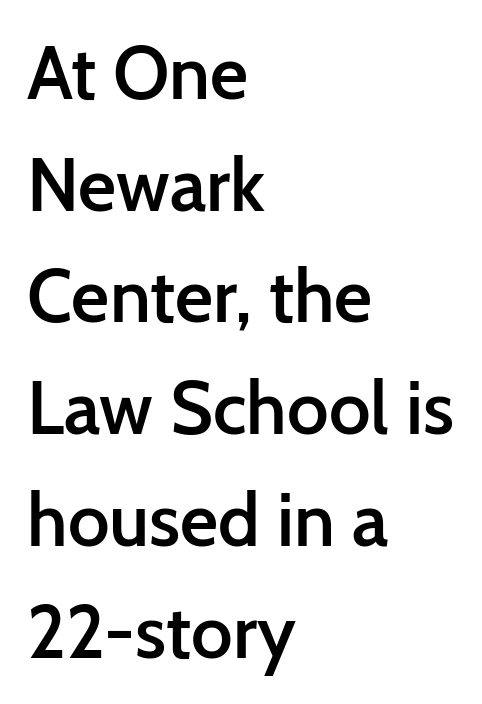
The image shows 74 px semibold sans-serif type, upright; set left-aligned, normal line spacing (1.51x), normal letter spacing, not underlined; low stroke contrast and a medium x-height.
